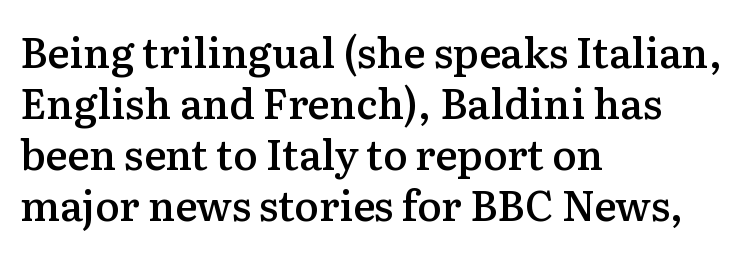
Each word holds together tightly as a unit, with standard inter-letter gaps. The specimen omits any rule beneath the text block's lines. The rag falls on the right side of this text block. The strokes are fattened partway — semibold, not bold. Nope, not italic — everything's standing straight. The rendering uses natural spacing where letterforms have individual widths.
